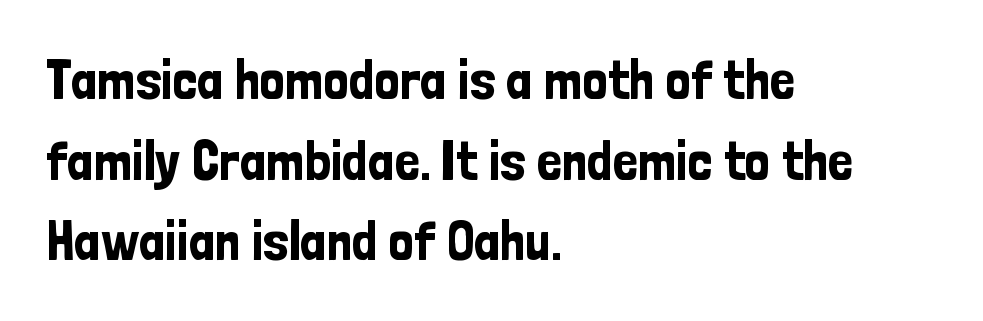
The image shows 56 px condensed sans-serif type, upright; set left-aligned, normal line spacing (1.44x), normal letter spacing, not underlined; low stroke contrast and a medium x-height.
